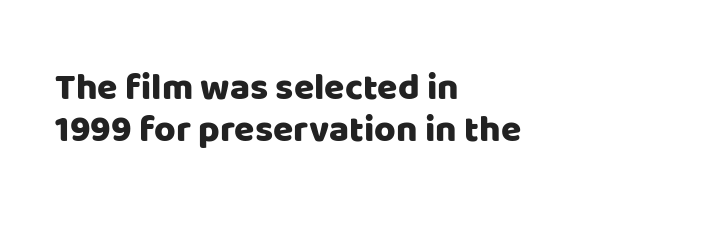
{"serif": "no", "italic": "no", "width": "normal", "stroke_contrast": "low", "x_height": "large", "monospaced": "no", "underline": "no", "align": "left", "line_spacing": "tight", "line_spacing_ratio": 1.13, "letter_spacing": "normal", "letter_spacing_em": 0.0, "glyph_px": 37}
